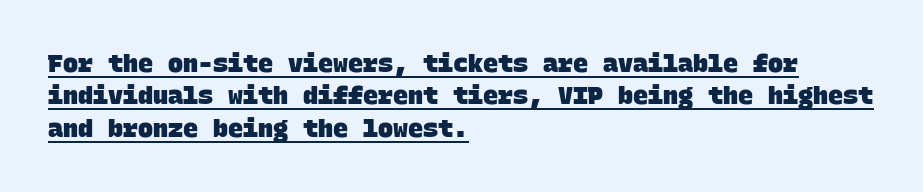
Q: Is the text bold? A: Yes.
Q: Is the text underlined? A: Yes.
Q: How is the paragraph aligned? A: Left-aligned.
Q: Is the spacing between letters normal or unusually wide? A: Normal.
Q: Is the spacing between lines tight, normal or loose? A: Normal.
